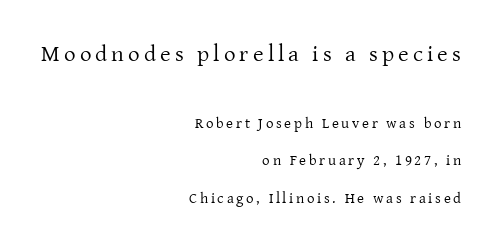
No heavy texture on the line: the type isn't bold. Letters rest on an invisible, unmarked baseline. Each new line begins a long way beneath the previous one. The setting favours the right margin, as signatures and pull-quotes sometimes do. Size hierarchy here favors the leading block over the trailing one. Style check: upright.
